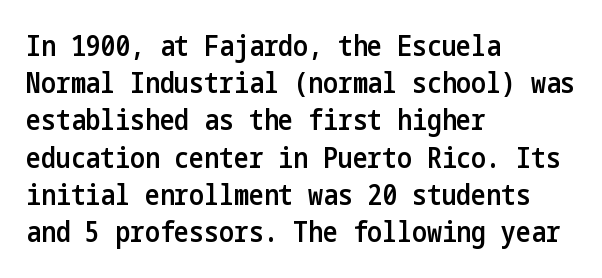
Bare-footed words on every line. The compositor pushed each line to the left boundary. The axis of the letterforms is exactly vertical. These lines sit exactly where default settings would place them. Does extra space separate the letters? No, they use regular spacing. Does the type have serifs? No, each stem ends abruptly.
